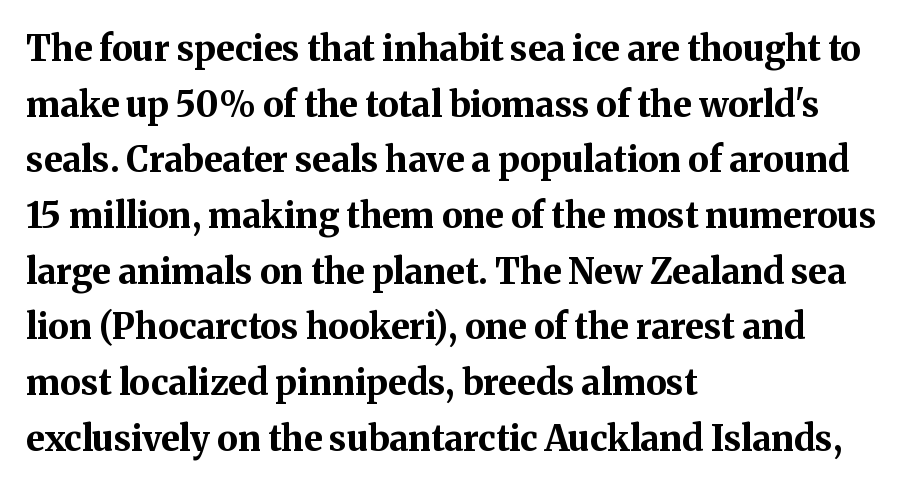
Q: Is the text bold? A: Yes.
Q: Is the text italic (slanted)? A: No, it is upright.
Q: Is the typeface a serif or a sans-serif typeface? A: Serif.
Q: Is the text underlined? A: No.
Q: How is the paragraph aligned? A: Left-aligned.
Q: Is the spacing between letters normal or unusually wide? A: Normal.
Q: Is the spacing between lines tight, normal or loose? A: Normal.
Q: Width (condensed, normal, or wide)? A: Normal.
Q: Stroke contrast? A: Medium.
Q: x-height? A: Medium.
Q: Monospaced? A: No.
